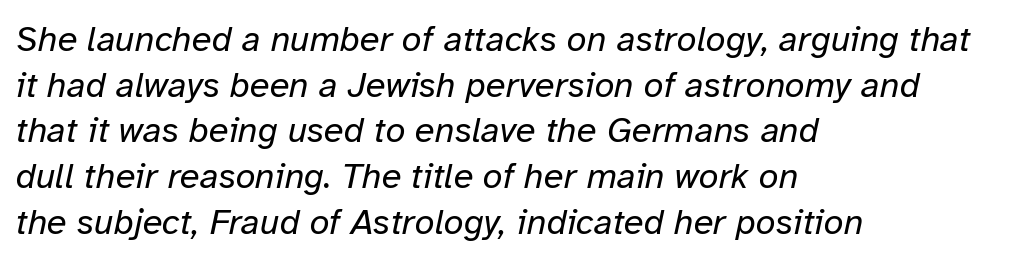
Q: Is the text bold? A: No.
Q: Is the text italic (slanted)? A: Yes, it leans right by about 12 degrees.
Q: Is the text underlined? A: No.
Q: How is the paragraph aligned? A: Left-aligned.
Q: Is the spacing between letters normal or unusually wide? A: Normal.
Q: Is the spacing between lines tight, normal or loose? A: Normal.
Q: Width (condensed, normal, or wide)? A: Normal.
Q: Stroke contrast? A: Low.
Q: x-height? A: Medium.
Q: Monospaced? A: No.
